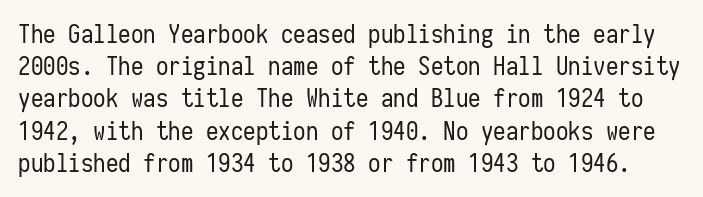
The image shows 25 px text type, upright; set normal line spacing (1.29x), normal letter spacing, not underlined.
